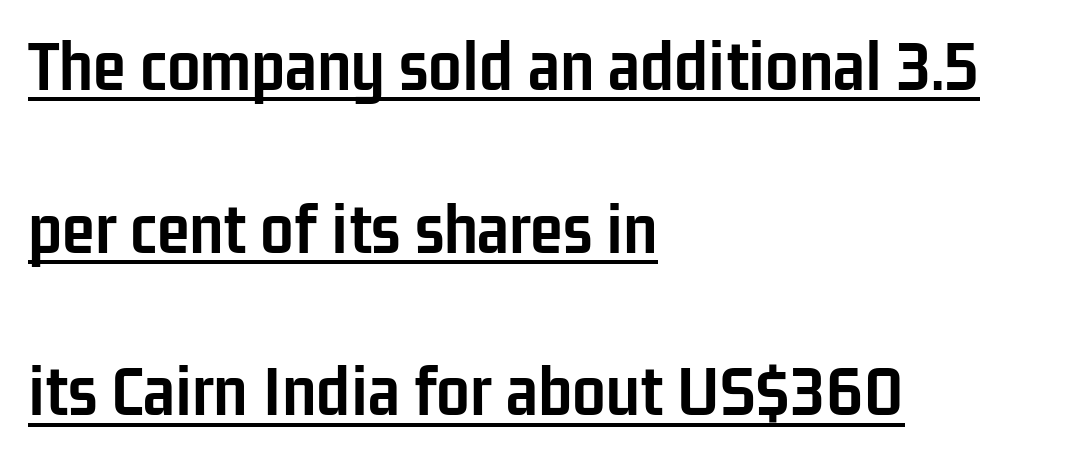
Q: Is the text bold? A: Yes.
Q: Is the text italic (slanted)? A: No, it is upright.
Q: Is the typeface a serif or a sans-serif typeface? A: Sans-serif.
Q: Is the text underlined? A: Yes.
Q: How is the paragraph aligned? A: Left-aligned.
Q: Is the spacing between letters normal or unusually wide? A: Normal.
Q: Is the spacing between lines tight, normal or loose? A: Loose.
Q: Width (condensed, normal, or wide)? A: Condensed.
Q: Stroke contrast? A: Low.
Q: x-height? A: Medium.
Q: Monospaced? A: No.
